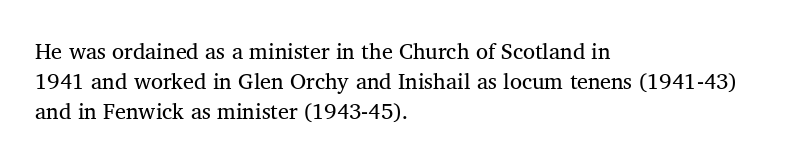
Q: Is the text bold? A: No.
Q: Is the text italic (slanted)? A: No, it is upright.
Q: Is the text underlined? A: No.
Q: How is the paragraph aligned? A: Left-aligned.
Q: Is the spacing between letters normal or unusually wide? A: Normal.
Q: Is the spacing between lines tight, normal or loose? A: Normal.
